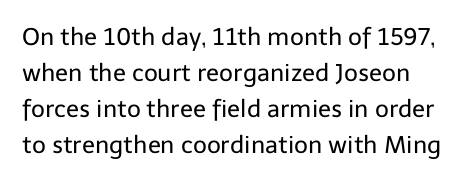
The image shows 24 px text type, upright; set normal line spacing (1.5x), normal letter spacing, not underlined.
